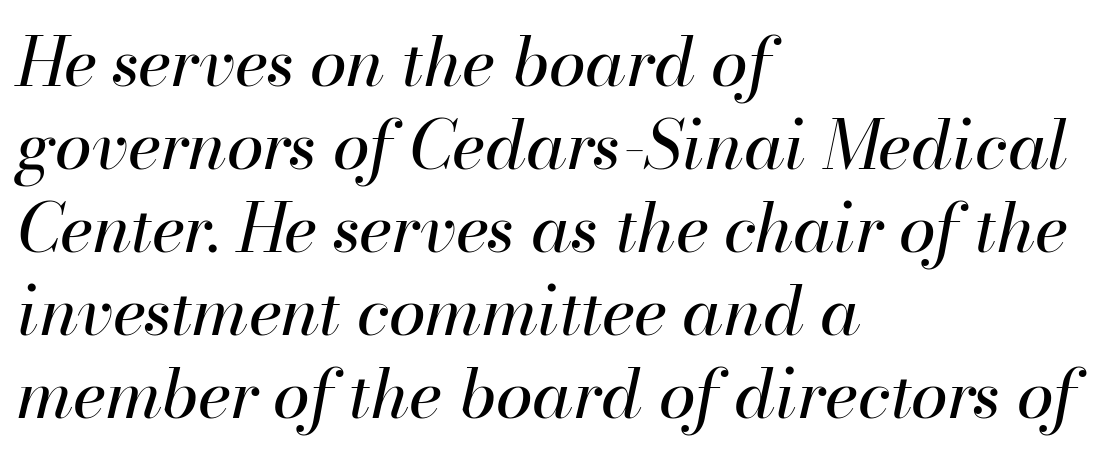
Q: Is the text bold? A: No.
Q: Is the text italic (slanted)? A: Yes, it leans right by about 13 degrees.
Q: Is the text underlined? A: No.
Q: How is the paragraph aligned? A: Left-aligned.
Q: Is the spacing between letters normal or unusually wide? A: Normal.
Q: Width (condensed, normal, or wide)? A: Normal.
Q: Stroke contrast? A: High.
Q: x-height? A: Small.
Q: Monospaced? A: No.
